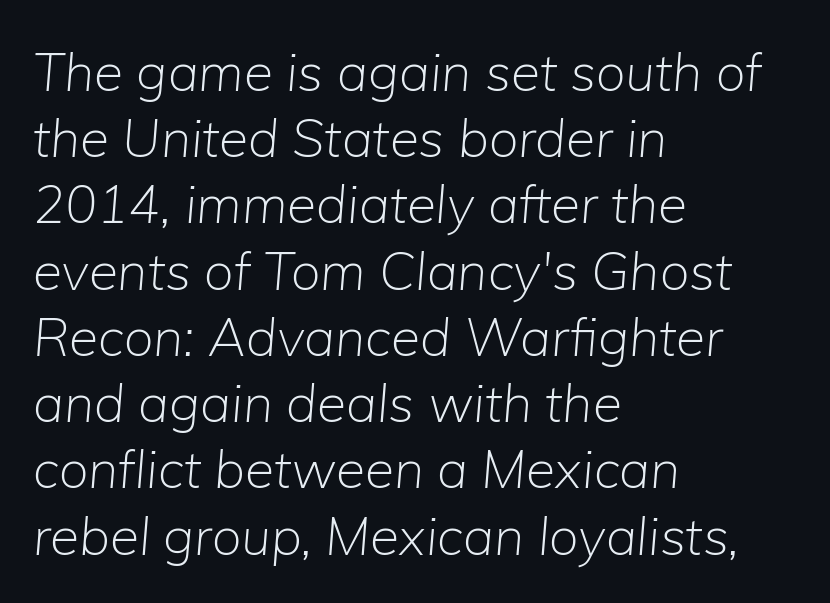
Is the type slanted? Yes — the strokes lean at a clear angle. Teacher's note: observe the even left margin — that is flush-left alignment. The rendering uses natural spacing where letterforms have individual widths. Short note: letters normally spaced.
